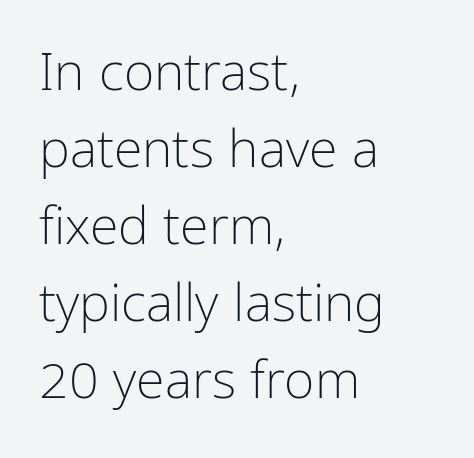
{"serif": "no", "italic": "no", "bold": "no", "weight": "light", "width": "condensed", "stroke_contrast": "low", "x_height": "medium", "monospaced": "no", "underline": "no", "align": "left", "line_spacing": "normal", "line_spacing_ratio": 1.48, "letter_spacing": "normal", "letter_spacing_em": 0.0, "glyph_px": 52}
